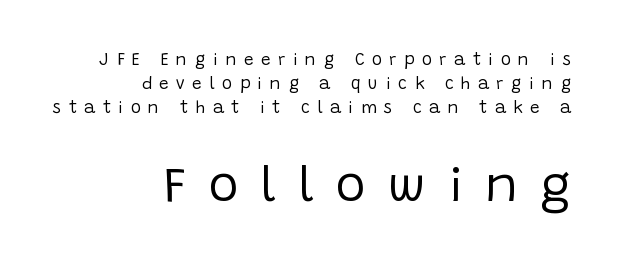
{"serif": "no", "italic": "no", "bold": "no", "weight": "regular", "width": "normal", "stroke_contrast": "low", "x_height": "large", "monospaced": "no", "underline": "no", "align": "right", "line_spacing": "normal", "line_spacing_ratio": 1.41, "letter_spacing": "wide", "letter_spacing_em": 0.44, "larger_block": "second", "size_ratio": 2.94, "glyph_px": 50}
